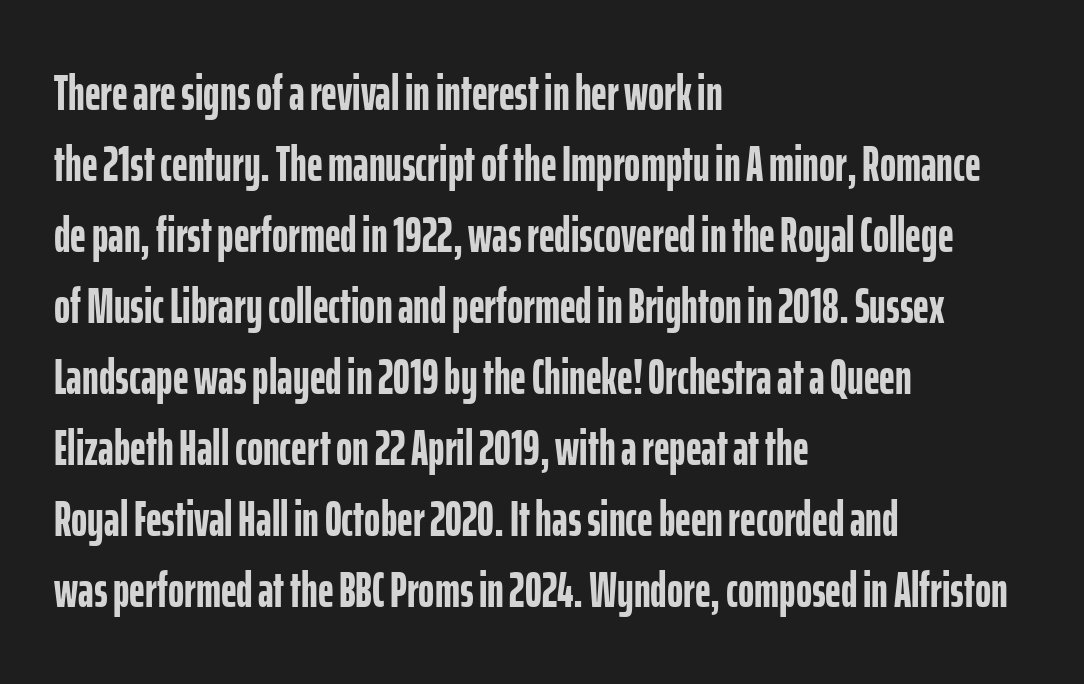
The font's upright variant was chosen for this text. Typographically, this falls in the sans-serif category. Note the varied advance widths — an 'i' is clearly narrower than an 'm'. These lines carry a lot of weight — the face is fully bold. The space directly below the letters is spotless. The type is set solid horizontally, with unmodified tracking.
